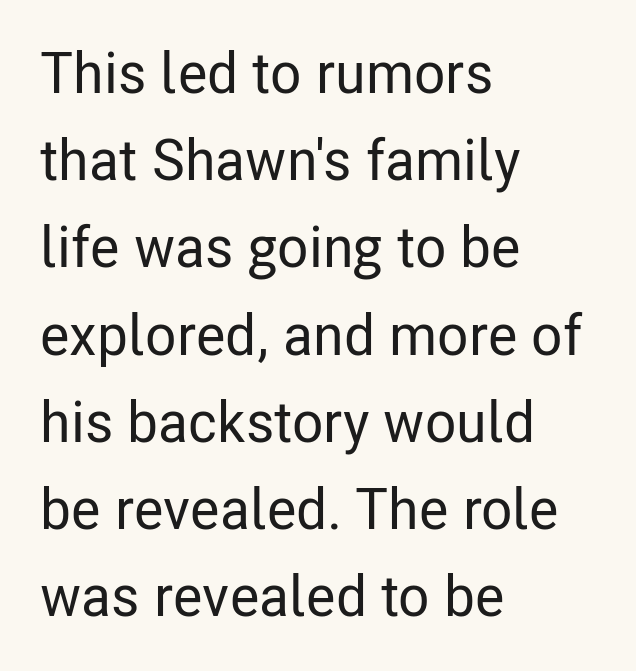
Letter spacing: default. The font family rendered here belongs to the sans-serif group. Think of a printed novel: that variable character pitch is what you see here. No word sits above an underline.
